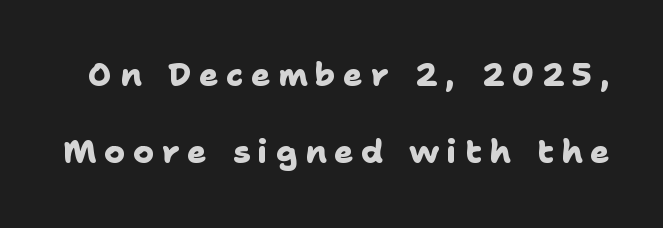
I'd describe the lettering as bold — thick and assertive. Grotesque or geometric, the face here clearly has no serifs. Whoever set this chose breathing room over compactness in the vertical rhythm. Students, note that the glyphs here are deliberately spaced far apart. Any mark beneath the type? The region is blank. Is this a fixed-width face? No — the glyphs have proportional, varying widths.
